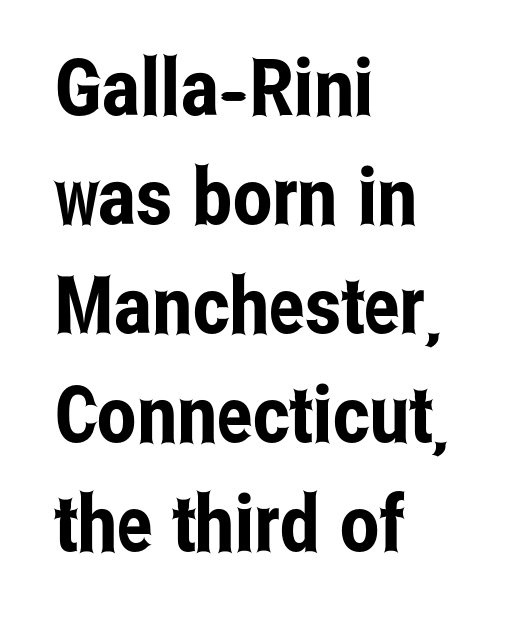
{"serif": "no", "italic": "no", "width": "condensed", "stroke_contrast": "low", "x_height": "medium", "monospaced": "no", "underline": "no", "align": "left", "line_spacing": "normal", "line_spacing_ratio": 1.38, "letter_spacing": "normal", "letter_spacing_em": 0.0, "glyph_px": 79}
